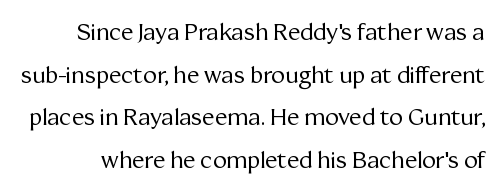
The image shows 23 px text type, upright; set line spacing 1.85x, normal letter spacing, not underlined.
